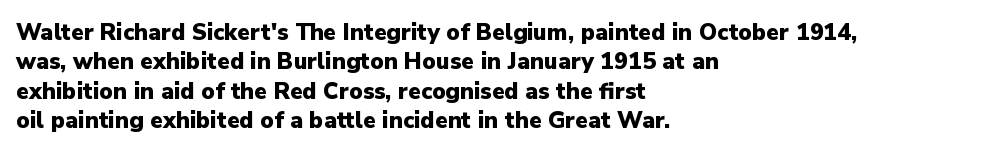
{"italic": "no", "bold": "yes", "underline": "no", "align": "left", "line_spacing": "normal", "line_spacing_ratio": 1.28, "letter_spacing": "normal", "letter_spacing_em": 0.0, "glyph_px": 23}
